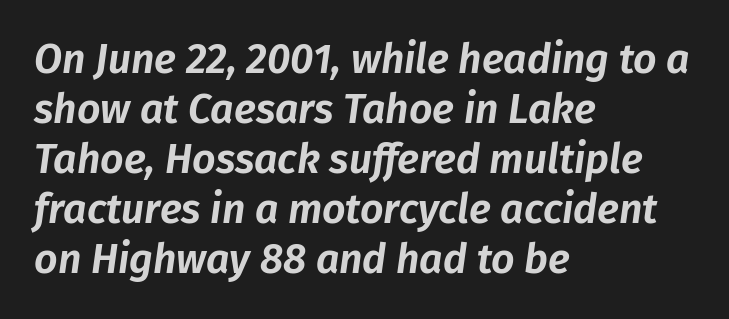
The image shows 41 px text type, italic (leaning right); set left-aligned, line spacing 1.22x, normal letter spacing, not underlined; low stroke contrast and a medium x-height.
